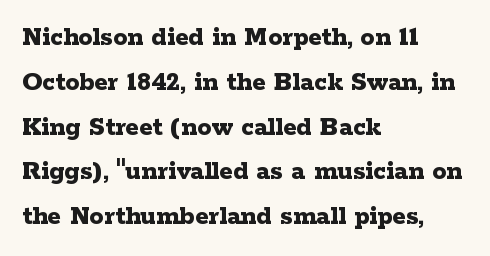
{"serif": "yes", "italic": "no", "bold": "yes", "weight": "bold", "width": "wide", "stroke_contrast": "low", "x_height": "medium", "monospaced": "no", "underline": "no", "align": "left", "line_spacing": "normal", "line_spacing_ratio": 1.6, "letter_spacing": "normal", "letter_spacing_em": 0.0, "glyph_px": 28}
